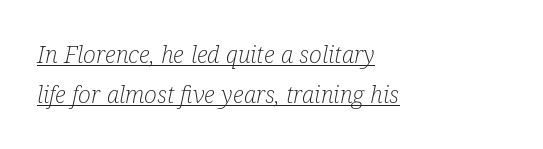
Q: Is the text bold? A: No.
Q: Is the text italic (slanted)? A: Yes, it leans right by about 12 degrees.
Q: Is the text underlined? A: Yes.
Q: How is the paragraph aligned? A: Left-aligned.
Q: Is the spacing between letters normal or unusually wide? A: Normal.
Q: Is the spacing between lines tight, normal or loose? A: Normal.
